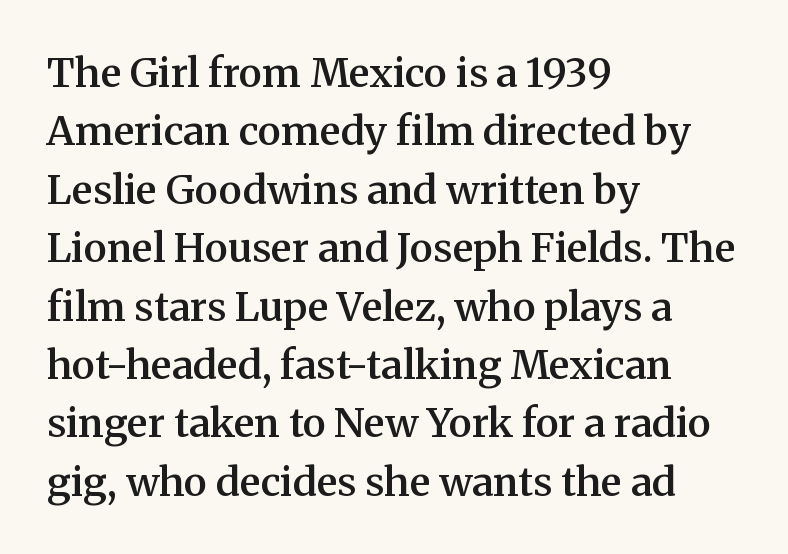
The image shows 40 px semibold serif type, upright; set left-aligned, normal line spacing (1.46x), normal letter spacing, not underlined; medium stroke contrast and a medium x-height.
